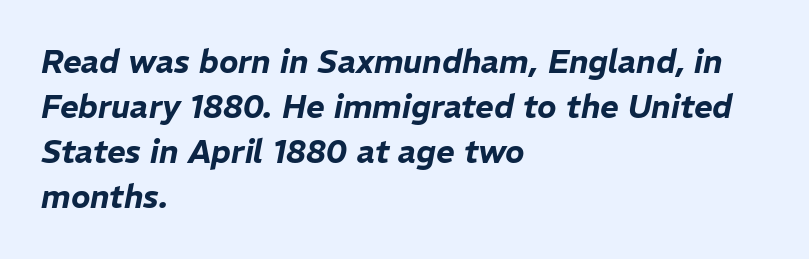
Q: Is the text italic (slanted)? A: Yes, it leans right by about 11 degrees.
Q: Is the text underlined? A: No.
Q: How is the paragraph aligned? A: Left-aligned.
Q: Is the spacing between letters normal or unusually wide? A: Normal.
Q: Is the spacing between lines tight, normal or loose? A: Normal.
Q: Width (condensed, normal, or wide)? A: Normal.
Q: Stroke contrast? A: Low.
Q: x-height? A: Medium.
Q: Monospaced? A: No.
